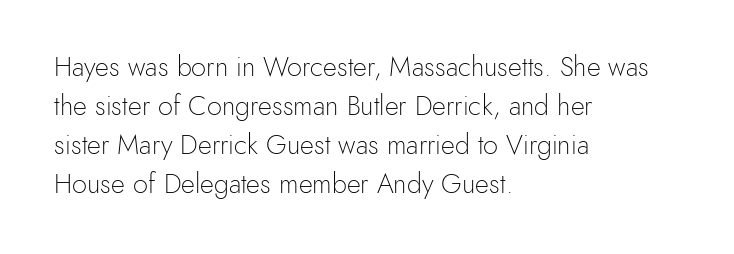
Default kerning and tracking; the words read as compact shapes. No heavy texture on the line: the type isn't bold. A roman cut, with each character standing at attention. Notice how the passage keeps a crisp vertical edge on the left only. Bare-footed words on every line.
